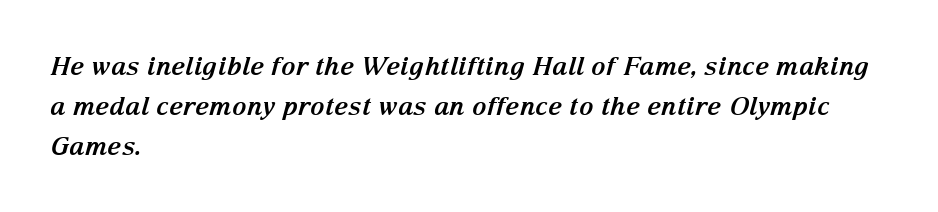
Q: Is the text bold? A: Yes.
Q: Is the text italic (slanted)? A: Yes, it leans right by about 15 degrees.
Q: Is the text underlined? A: No.
Q: How is the paragraph aligned? A: Left-aligned.
Q: Is the spacing between letters normal or unusually wide? A: Normal.
Q: Is the spacing between lines tight, normal or loose? A: Normal.
